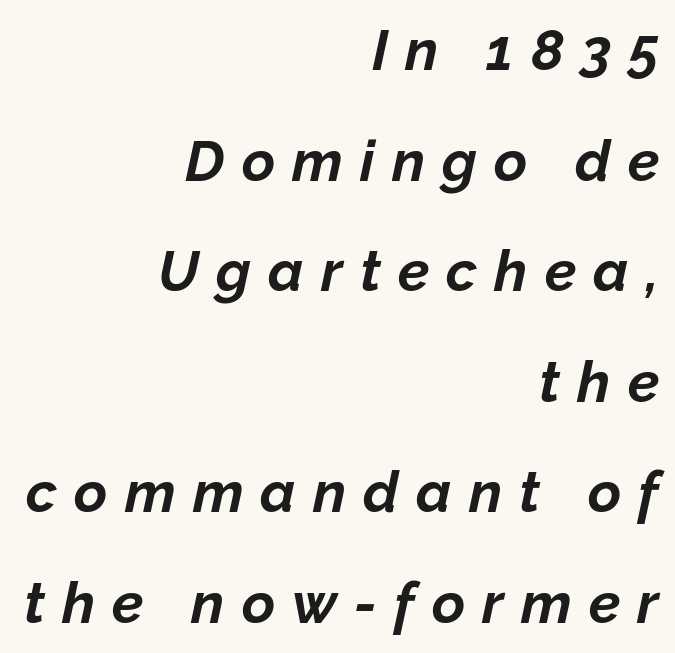
Q: Is the text bold? A: Yes.
Q: Is the text italic (slanted)? A: Yes, it leans right by about 12 degrees.
Q: Is the text underlined? A: No.
Q: How is the paragraph aligned? A: Right-aligned.
Q: Is the spacing between letters normal or unusually wide? A: Unusually wide.
Q: Is the spacing between lines tight, normal or loose? A: Loose.
Q: Width (condensed, normal, or wide)? A: Normal.
Q: Stroke contrast? A: Low.
Q: x-height? A: Medium.
Q: Monospaced? A: No.
